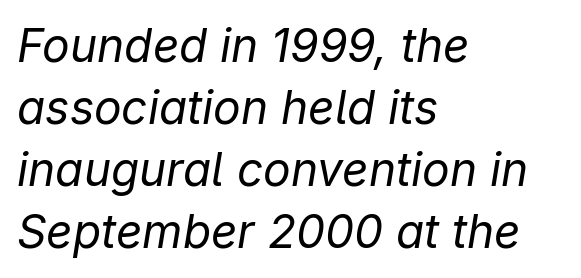
The image shows 46 px regular-weight type, italic (leaning right); set left-aligned, normal line spacing (1.35x), normal letter spacing, not underlined; low stroke contrast and a medium x-height.
